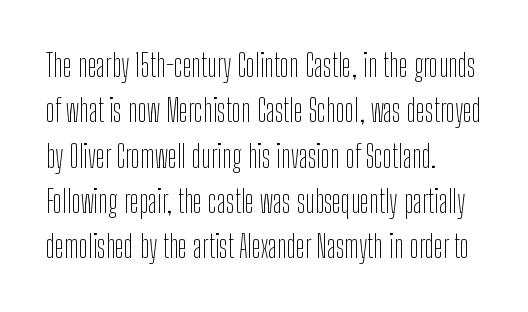
The image shows 31 px thin, condensed sans-serif type, upright; set left-aligned, normal line spacing (1.46x), normal letter spacing, not underlined; low stroke contrast and a medium x-height.
